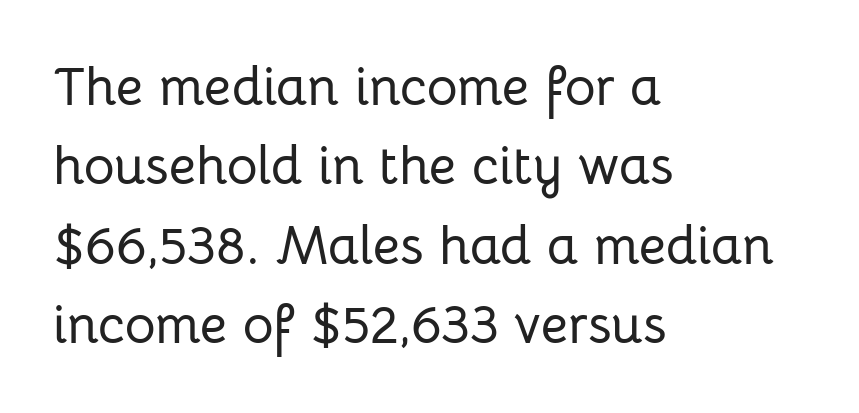
{"serif": "no", "italic": "no", "width": "normal", "stroke_contrast": "low", "x_height": "medium", "monospaced": "no", "underline": "no", "align": "left", "line_spacing": "normal", "line_spacing_ratio": 1.5, "letter_spacing": "normal", "letter_spacing_em": 0.0, "glyph_px": 53}
